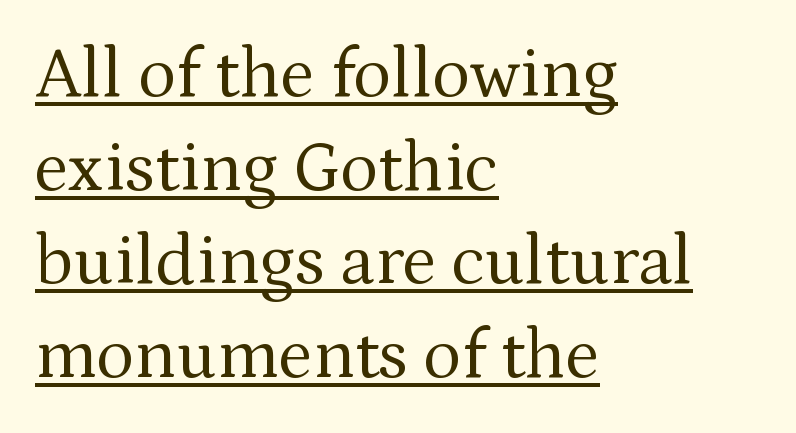
The image shows 71 px regular-weight serif type, upright; set left-aligned, normal line spacing (1.32x), normal letter spacing, underlined; medium stroke contrast and a medium x-height.
